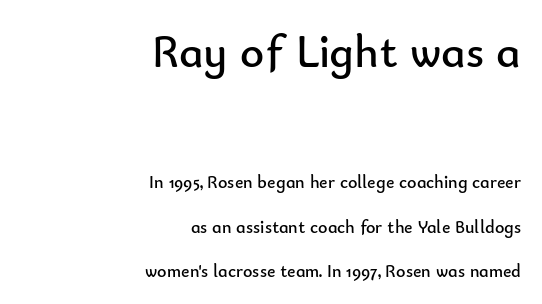
The image shows 46 px regular-weight sans-serif type, upright; set right-aligned, loose line spacing (2.45x), normal letter spacing, not underlined; the first (top) block is 2.56x larger; low stroke contrast and a small x-height.
